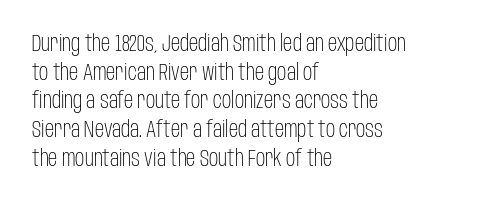
The image shows 23 px text type, upright; set left-aligned, normal line spacing (1.25x), normal letter spacing, not underlined.
